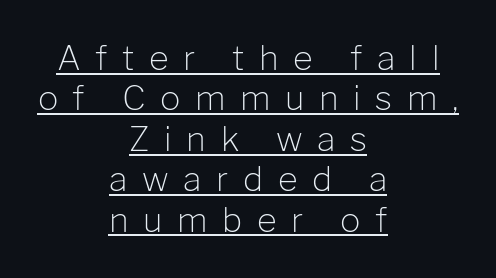
Varying glyph widths throughout — classic text-font behaviour. These lines are centered, leaving both edges ragged. No feet cap the strokes, marking this as sans-serif type. Words appear elongated and porous because spacing is wide. Weight: regular or lighter.
